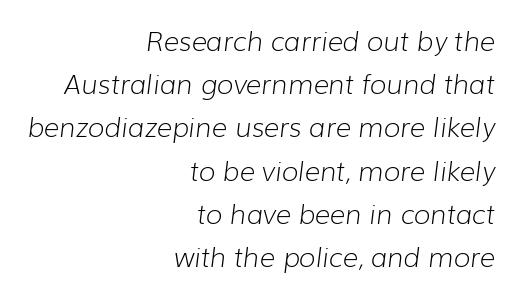
The image shows 27 px text type, italic (leaning right); set right-aligned, normal line spacing (1.6x), normal letter spacing, not underlined.
